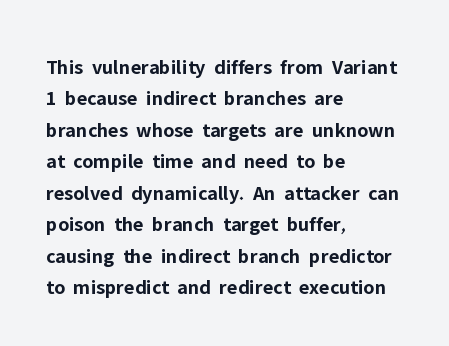
Q: Is the text bold? A: Yes.
Q: Is the text italic (slanted)? A: No, it is upright.
Q: Is the text underlined? A: No.
Q: How is the paragraph aligned? A: Left-aligned.
Q: Is the spacing between letters normal or unusually wide? A: Normal.
Q: Is the spacing between lines tight, normal or loose? A: Normal.
